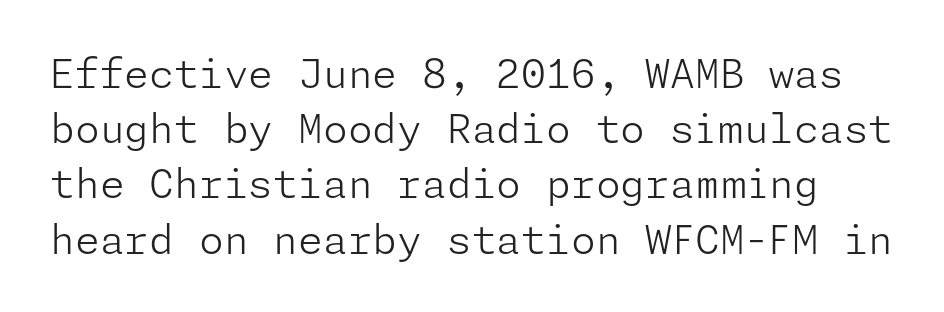
{"serif": "no", "italic": "no", "bold": "no", "weight": "light", "width": "normal", "stroke_contrast": "low", "x_height": "medium", "underline": "no", "line_spacing": "normal", "line_spacing_ratio": 1.38, "letter_spacing": "normal", "letter_spacing_em": 0.0, "glyph_px": 40}
